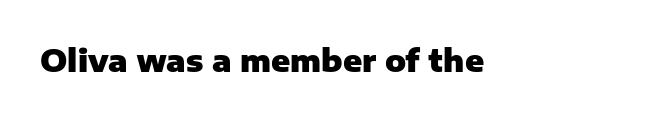
{"serif": "no", "italic": "no", "bold": "yes", "weight": "heavy", "width": "normal", "stroke_contrast": "low", "x_height": "medium", "monospaced": "no", "underline": "no", "letter_spacing": "normal", "letter_spacing_em": 0.0, "glyph_px": 31}
